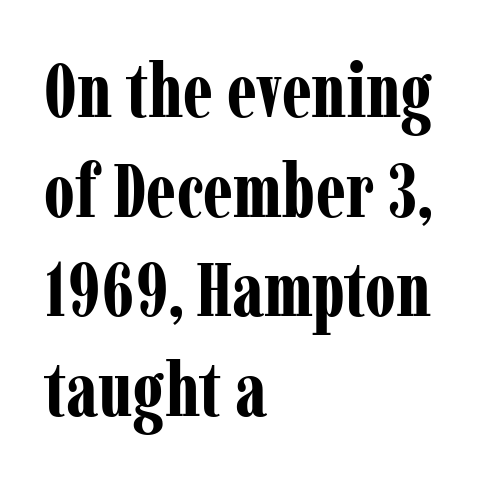
The image shows 76 px bold, condensed serif type, upright; set left-aligned, normal line spacing (1.31x), normal letter spacing, not underlined; low stroke contrast and a medium x-height.
